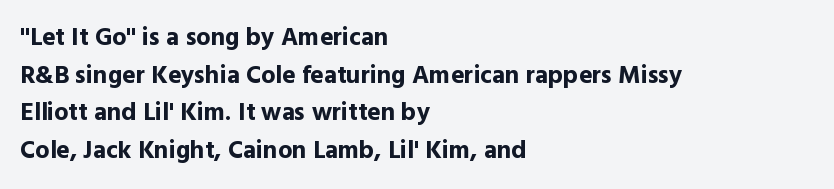
The image shows 25 px bold type, upright; set left-aligned, normal line spacing (1.51x), normal letter spacing, not underlined.
